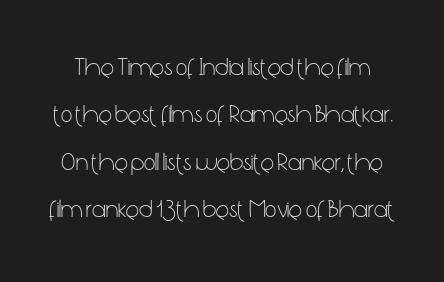
The image shows 25 px text type, upright; set loose line spacing (1.9x), normal letter spacing, not underlined.
